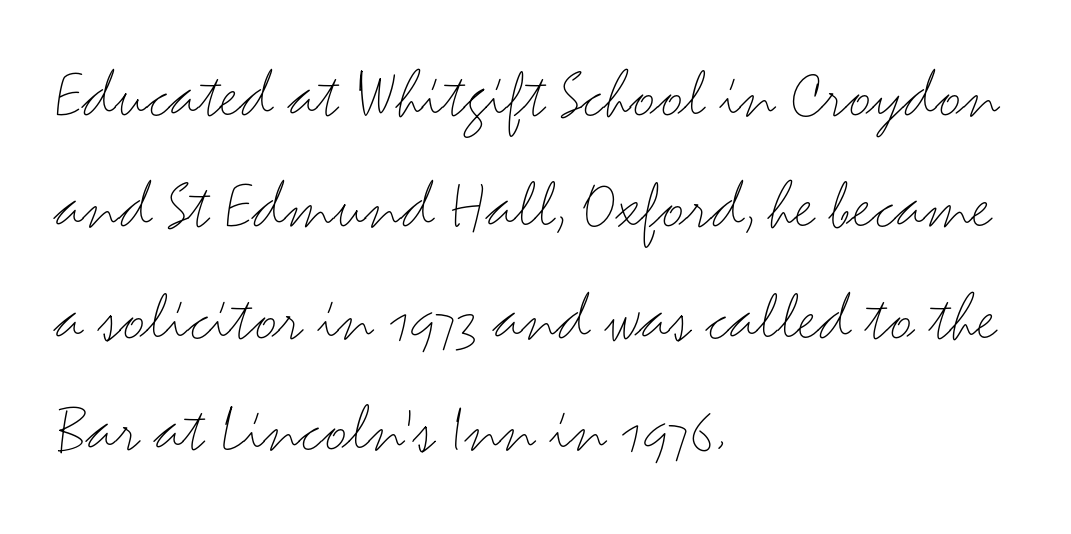
The image shows 71 px light, wide sans-serif type; set left-aligned, normal line spacing (1.57x), normal letter spacing, not underlined; medium stroke contrast and a small x-height.
